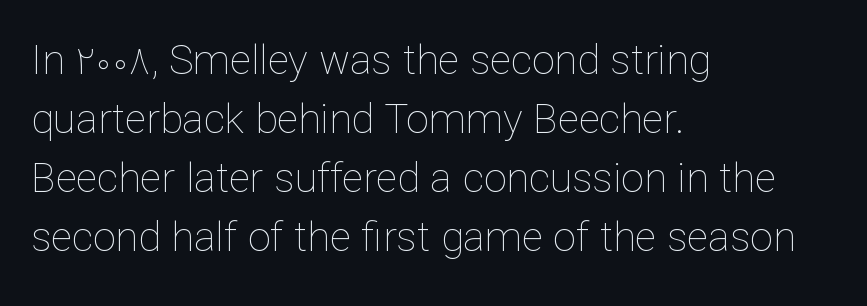
Unlike italic type, these characters show no tilt at all. A typesetter would call this zero additional tracking. In CSS terms this would be text-align: left. How would I describe the line gaps? Plain and ordinary. Descenders hang freely into open space. Each letter keeps its own natural width here, so spacing adapts to shape.
